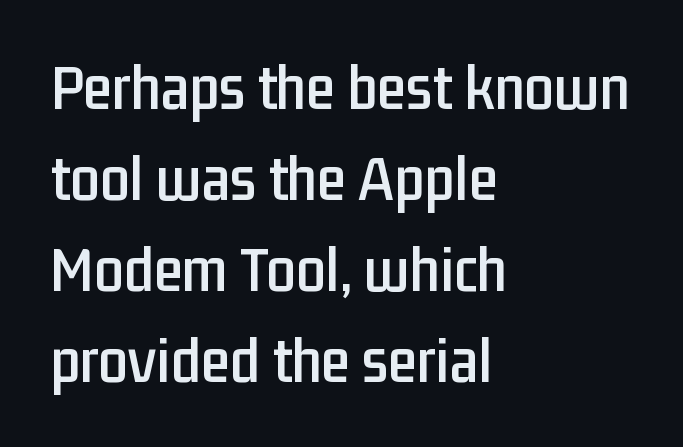
The letters advance in unequal steps, a hallmark of proportional type. What kind of face is this? One without serifs — a sans. The line texture is even and compact thanks to regular tracking. Where is the straight margin? On the left. This block has exactly the height ordinary leading produces. The space beneath each line is pristine and unruled.
